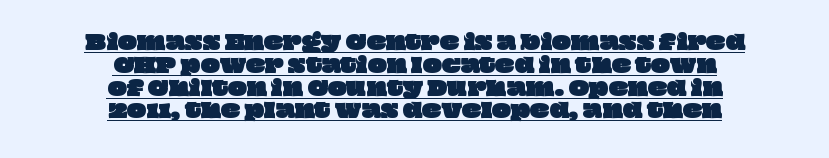
Q: Is the text underlined? A: Yes.
Q: How is the paragraph aligned? A: Centered.
Q: Is the spacing between letters normal or unusually wide? A: Normal.
Q: Is the spacing between lines tight, normal or loose? A: Tight.
